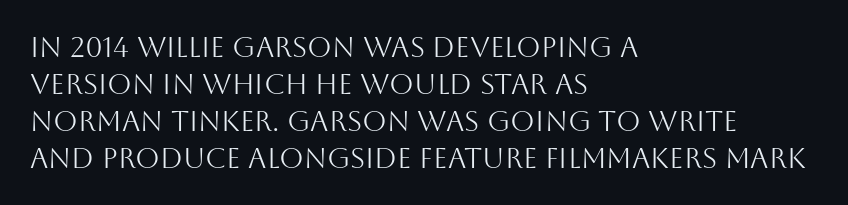
{"serif": "no", "italic": "no", "bold": "no", "weight": "light", "width": "normal", "stroke_contrast": "medium", "x_height": "large", "monospaced": "no", "underline": "no", "align": "left", "line_spacing": "normal", "line_spacing_ratio": 1.32, "letter_spacing": "normal", "letter_spacing_em": 0.0, "glyph_px": 28}
